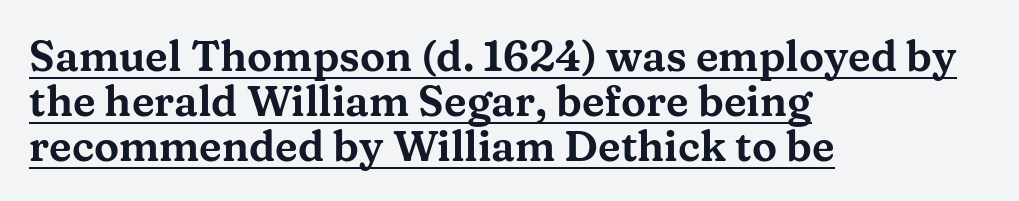
Q: Is the text italic (slanted)? A: No, it is upright.
Q: Is the typeface a serif or a sans-serif typeface? A: Serif.
Q: Is the text underlined? A: Yes.
Q: How is the paragraph aligned? A: Left-aligned.
Q: Is the spacing between letters normal or unusually wide? A: Normal.
Q: Is the spacing between lines tight, normal or loose? A: Tight.
Q: Width (condensed, normal, or wide)? A: Wide.
Q: Stroke contrast? A: Medium.
Q: x-height? A: Medium.
Q: Monospaced? A: No.
